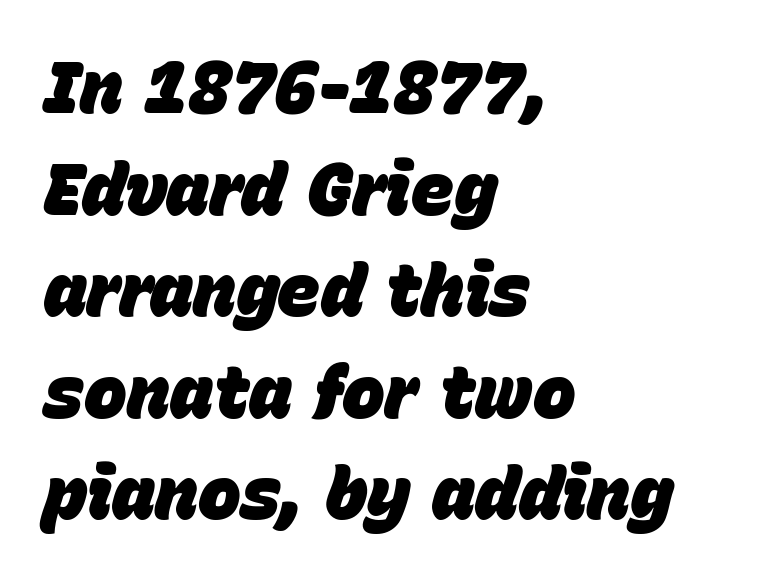
The image shows 72 px heavy type, italic (leaning right); set left-aligned, normal line spacing (1.41x), normal letter spacing, not underlined; low stroke contrast and a large x-height.
